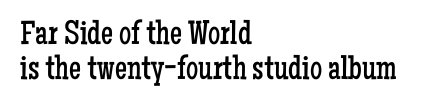
The image shows 34 px regular-weight, condensed serif type, upright; set left-aligned, tight line spacing (1.04x), normal letter spacing, not underlined; low stroke contrast and a medium x-height.
